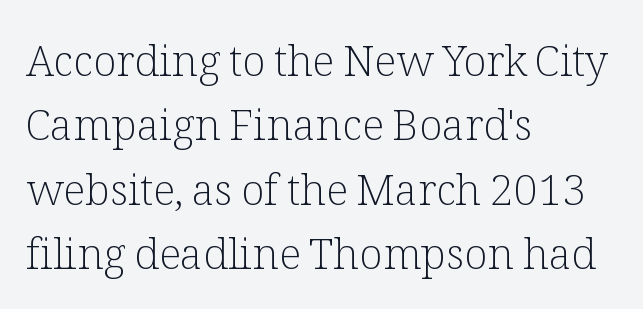
{"serif": "yes", "italic": "no", "bold": "no", "weight": "light", "width": "normal", "stroke_contrast": "low", "x_height": "medium", "monospaced": "no", "underline": "no", "align": "left", "line_spacing": "normal", "line_spacing_ratio": 1.5, "letter_spacing": "normal", "letter_spacing_em": 0.0, "glyph_px": 43}
